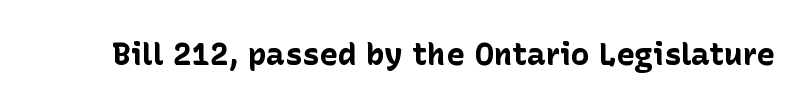
Q: Is the text bold? A: Yes.
Q: Is the text italic (slanted)? A: No, it is upright.
Q: Is the typeface a serif or a sans-serif typeface? A: Sans-serif.
Q: Is the text underlined? A: No.
Q: Is the spacing between letters normal or unusually wide? A: Normal.
Q: Width (condensed, normal, or wide)? A: Normal.
Q: Stroke contrast? A: Low.
Q: x-height? A: Medium.
Q: Monospaced? A: No.
